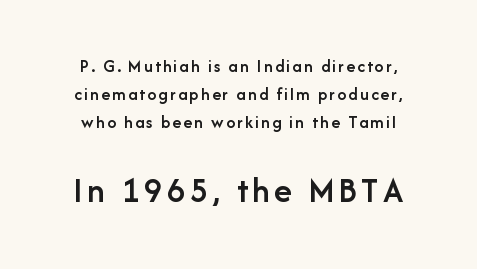
Rendered with straight, roman letterforms. The lower block of text is set noticeably larger than the block above it. The passage shown is semibold, sitting just below true bold. Note: no serifs on the glyphs.
